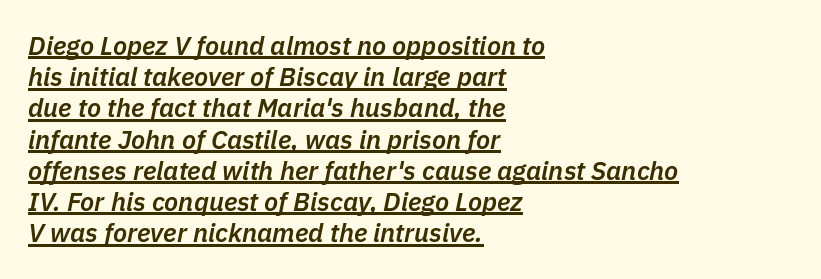
A typesetter would mark this as italic. You could call the tracking neutral — neither tight nor loose. The characters look somewhat weighty, a semibold short of true bold. Notice how a bar underscores the lettering throughout. Layout note: lines flush left.
